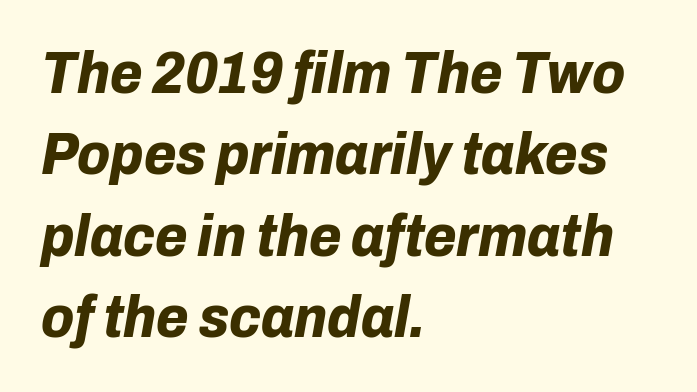
Q: Is the text bold? A: Yes.
Q: Is the text italic (slanted)? A: Yes, it leans right by about 10 degrees.
Q: Is the text underlined? A: No.
Q: How is the paragraph aligned? A: Left-aligned.
Q: Is the spacing between letters normal or unusually wide? A: Normal.
Q: Is the spacing between lines tight, normal or loose? A: Normal.
Q: Width (condensed, normal, or wide)? A: Normal.
Q: Stroke contrast? A: Low.
Q: x-height? A: Medium.
Q: Monospaced? A: No.
